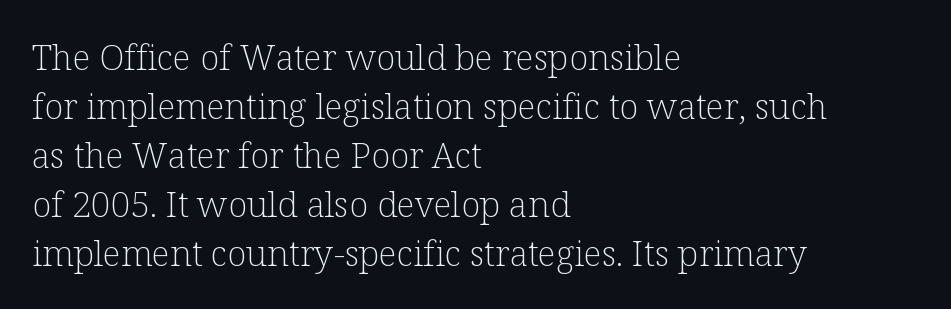
Q: Is the text bold? A: No.
Q: Is the text italic (slanted)? A: No, it is upright.
Q: Is the typeface a serif or a sans-serif typeface? A: Serif.
Q: Is the text underlined? A: No.
Q: How is the paragraph aligned? A: Left-aligned.
Q: Is the spacing between letters normal or unusually wide? A: Normal.
Q: Is the spacing between lines tight, normal or loose? A: Normal.
Q: Width (condensed, normal, or wide)? A: Normal.
Q: Stroke contrast? A: Low.
Q: x-height? A: Medium.
Q: Monospaced? A: No.
